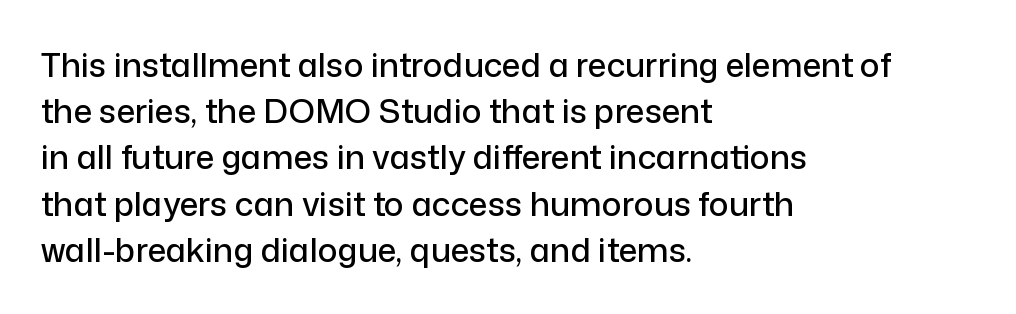
No extra tracking has been applied to these lines. Each letter keeps its own natural width here, so spacing adapts to shape. It's the straight-up-and-down kind of type. Each new line begins a customary step beneath the previous one. Has an underline been added? It has not. Is the block centered? No — it sits flush against the left margin.
